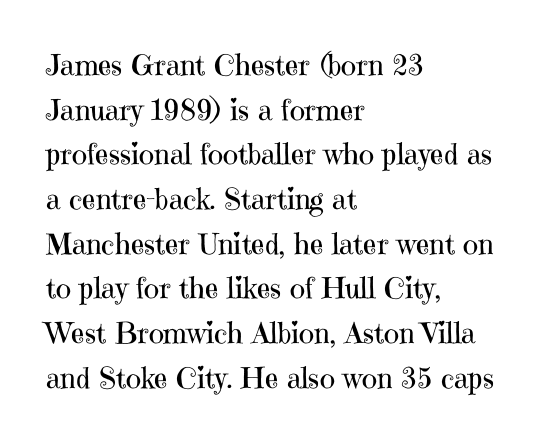
Normally led — the rows are evenly, conventionally spaced. Quick note: not italic, upright. Plain, unruled lines of type. A typesetter would label this face a serif. Here the designer chose a conventional face with non-uniform glyph widths. There is no visible air inserted between adjacent glyphs.
